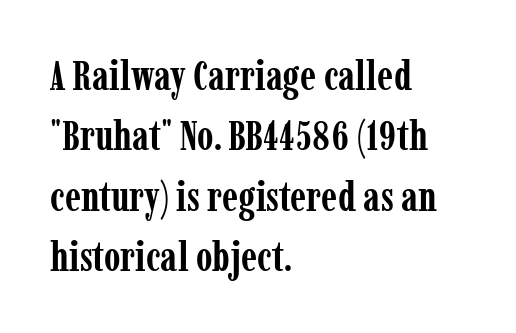
{"serif": "yes", "italic": "no", "bold": "yes", "weight": "semibold", "width": "condensed", "stroke_contrast": "low", "x_height": "medium", "monospaced": "no", "underline": "no", "align": "left", "line_spacing": "normal", "line_spacing_ratio": 1.44, "letter_spacing": "normal", "letter_spacing_em": 0.0, "glyph_px": 42}
